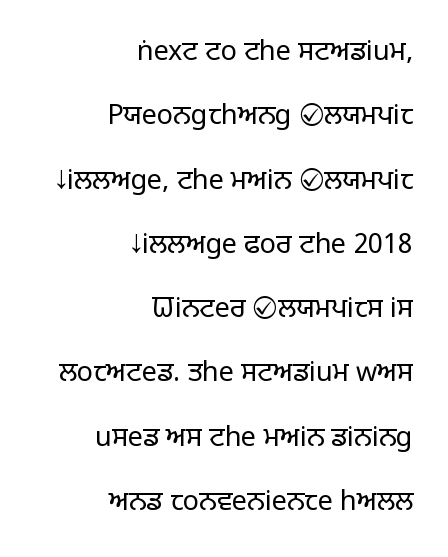
The image shows 27 px text type, upright; set right-aligned, loose line spacing (2.38x), normal letter spacing, not underlined.
